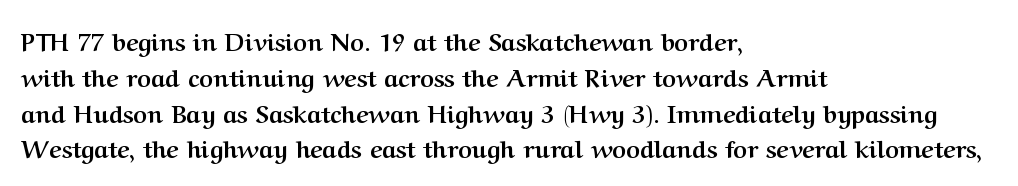
{"italic": "no", "bold": "yes", "underline": "no", "align": "left", "line_spacing": "normal", "line_spacing_ratio": 1.49, "letter_spacing": "normal", "letter_spacing_em": 0.0, "glyph_px": 24}
